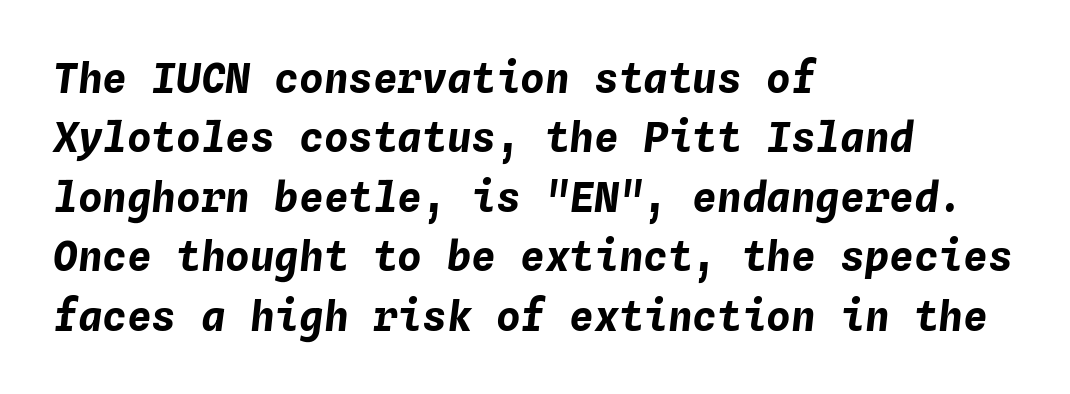
{"italic": "yes", "lean": "right", "slant_degrees": 4, "bold": "yes", "weight": "bold", "width": "normal", "stroke_contrast": "low", "x_height": "medium", "monospaced": "yes", "underline": "no", "align": "left", "line_spacing": "normal", "line_spacing_ratio": 1.45, "letter_spacing": "normal", "letter_spacing_em": 0.0, "glyph_px": 41}
